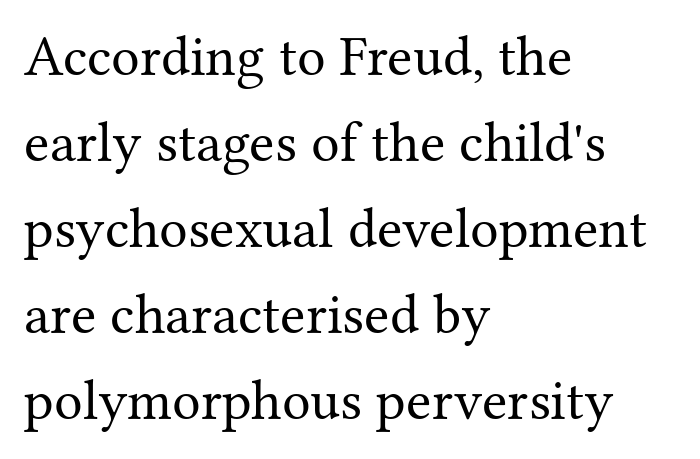
Q: Is the text bold? A: No.
Q: Is the text italic (slanted)? A: No, it is upright.
Q: Is the typeface a serif or a sans-serif typeface? A: Serif.
Q: Is the text underlined? A: No.
Q: How is the paragraph aligned? A: Left-aligned.
Q: Is the spacing between letters normal or unusually wide? A: Normal.
Q: Is the spacing between lines tight, normal or loose? A: Normal.
Q: Width (condensed, normal, or wide)? A: Normal.
Q: Stroke contrast? A: Medium.
Q: x-height? A: Medium.
Q: Monospaced? A: No.
